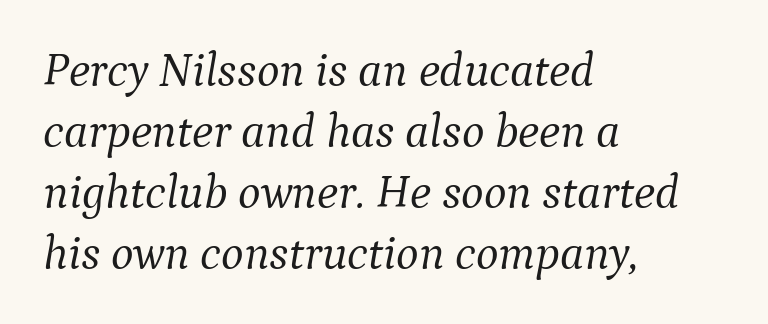
{"serif": "yes", "italic": "yes", "lean": "right", "slant_degrees": 9, "bold": "no", "weight": "light", "width": "normal", "stroke_contrast": "medium", "x_height": "medium", "monospaced": "no", "underline": "no", "align": "left", "line_spacing": "normal", "line_spacing_ratio": 1.27, "letter_spacing": "normal", "letter_spacing_em": 0.0, "glyph_px": 48}
